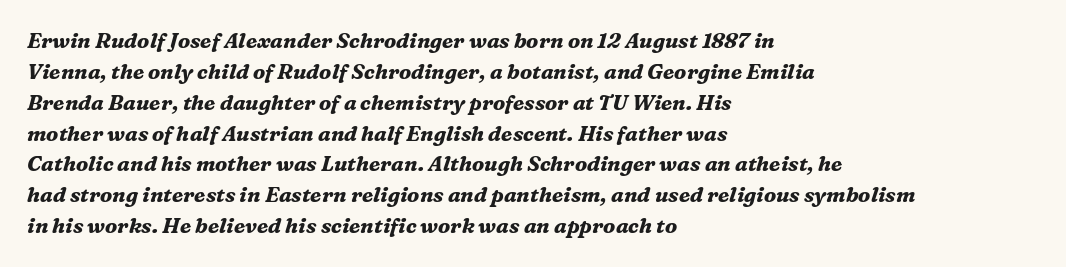
The image shows 21 px bold type, italic (leaning right); set left-aligned, normal line spacing (1.47x), normal letter spacing, not underlined.
